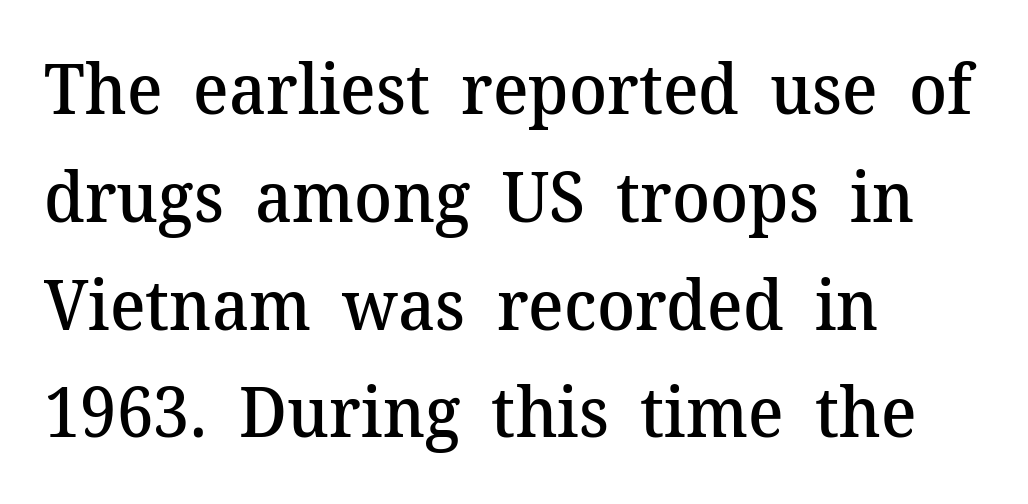
The image shows 70 px semibold serif type, upright; set left-aligned, normal line spacing (1.54x), normal letter spacing, not underlined; medium stroke contrast and a medium x-height.
